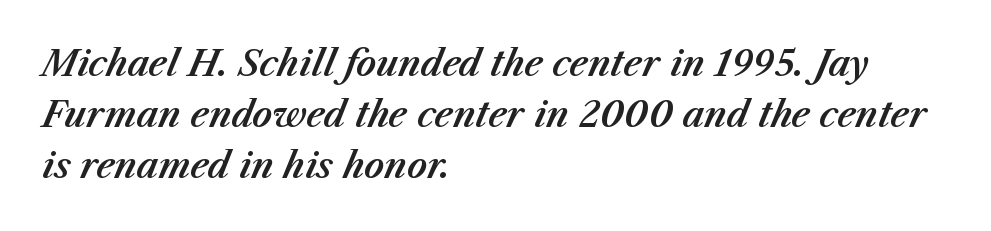
{"italic": "yes", "lean": "right", "slant_degrees": 23, "width": "normal", "stroke_contrast": "medium", "x_height": "medium", "monospaced": "no", "underline": "no", "align": "left", "line_spacing": "normal", "line_spacing_ratio": 1.46, "letter_spacing": "normal", "letter_spacing_em": 0.0, "glyph_px": 35}
